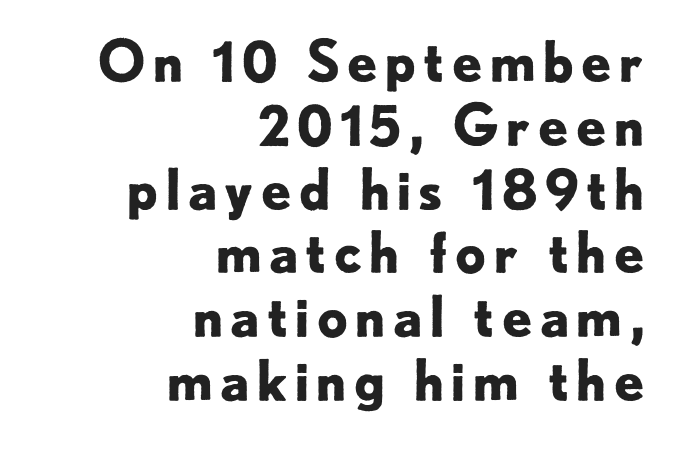
Q: Is the text bold? A: Yes.
Q: Is the text italic (slanted)? A: No, it is upright.
Q: Is the typeface a serif or a sans-serif typeface? A: Sans-serif.
Q: Is the text underlined? A: No.
Q: How is the paragraph aligned? A: Right-aligned.
Q: Width (condensed, normal, or wide)? A: Normal.
Q: Stroke contrast? A: Low.
Q: x-height? A: Small.
Q: Monospaced? A: No.
